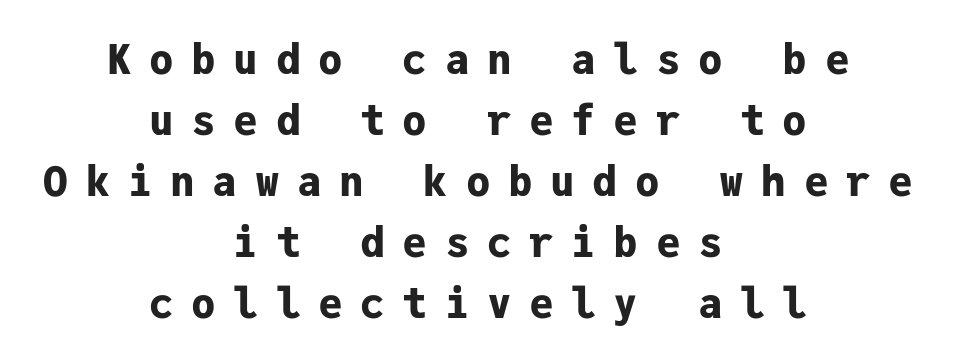
The image shows 41 px bold sans-serif type, upright, monospaced; set centered, normal line spacing (1.49x), unusually wide letter spacing (+0.43 em), not underlined; low stroke contrast and a medium x-height.
